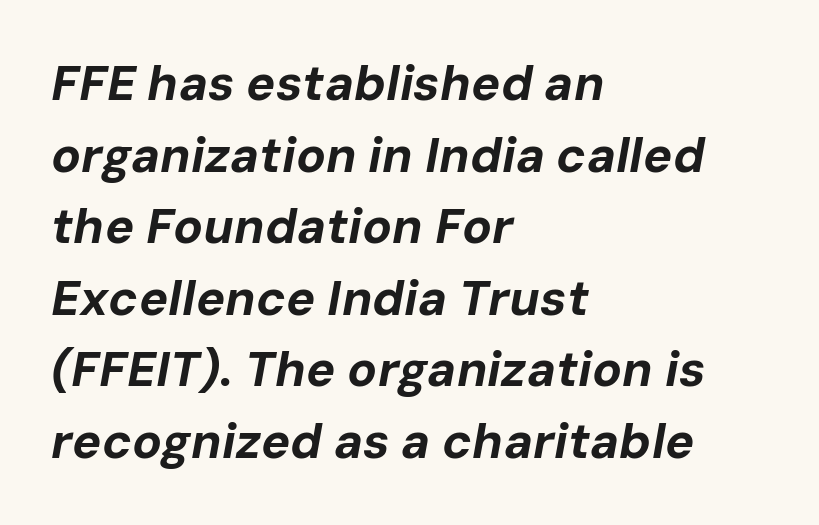
{"italic": "yes", "lean": "right", "slant_degrees": 10, "bold": "yes", "weight": "bold", "width": "normal", "stroke_contrast": "low", "x_height": "medium", "monospaced": "no", "underline": "no", "align": "left", "line_spacing": "normal", "line_spacing_ratio": 1.46, "letter_spacing": "normal", "letter_spacing_em": 0.0, "glyph_px": 49}
